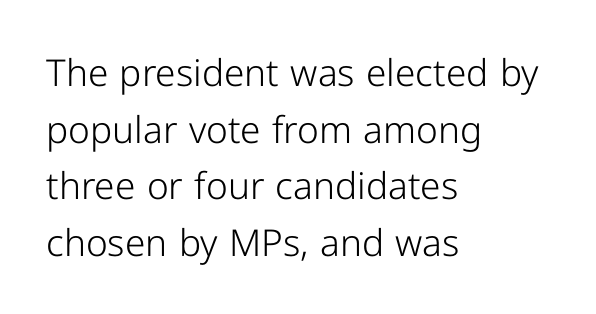
The words here are not underlined. All the whitespace from short lines collects on the right. Heaviness? Minimal to ordinary, like unemphasized prose. Interline gaps are of average width in this sample. Spacing between characters is what you'd get straight out of the box.
